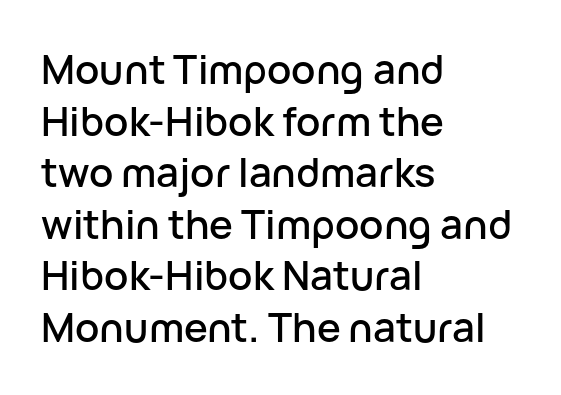
Q: Is the text italic (slanted)? A: No, it is upright.
Q: Is the typeface a serif or a sans-serif typeface? A: Sans-serif.
Q: Is the text underlined? A: No.
Q: How is the paragraph aligned? A: Left-aligned.
Q: Is the spacing between letters normal or unusually wide? A: Normal.
Q: Is the spacing between lines tight, normal or loose? A: Normal.
Q: Width (condensed, normal, or wide)? A: Normal.
Q: Stroke contrast? A: Low.
Q: x-height? A: Medium.
Q: Monospaced? A: No.
